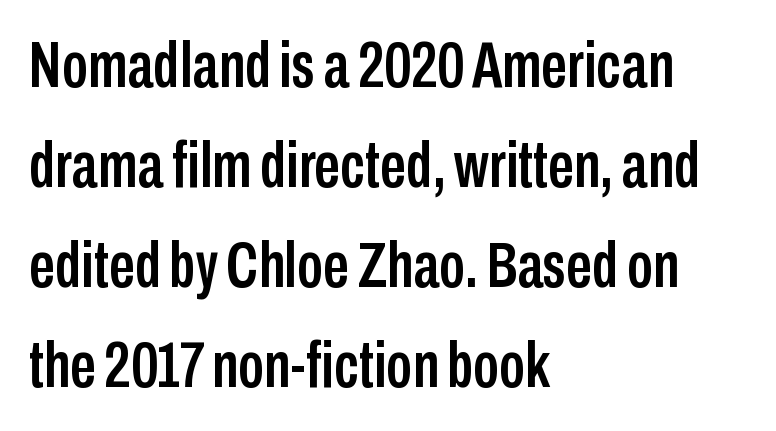
The type family on display is of the sans-serif kind. Typeset ragged right — the left edge is the straight one. It's the straight-up-and-down kind of type. The string is rendered with underlining switched off. Is the letter spacing exaggerated? No — it looks like the ordinary default.
